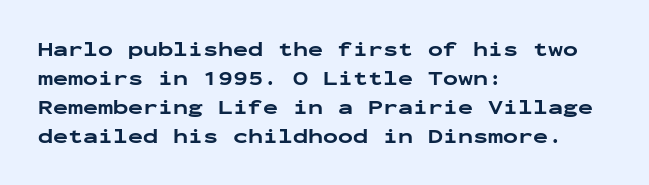
Q: Is the text bold? A: Yes.
Q: Is the text italic (slanted)? A: No, it is upright.
Q: Is the text underlined? A: No.
Q: How is the paragraph aligned? A: Left-aligned.
Q: Is the spacing between letters normal or unusually wide? A: Normal.
Q: Is the spacing between lines tight, normal or loose? A: Normal.
